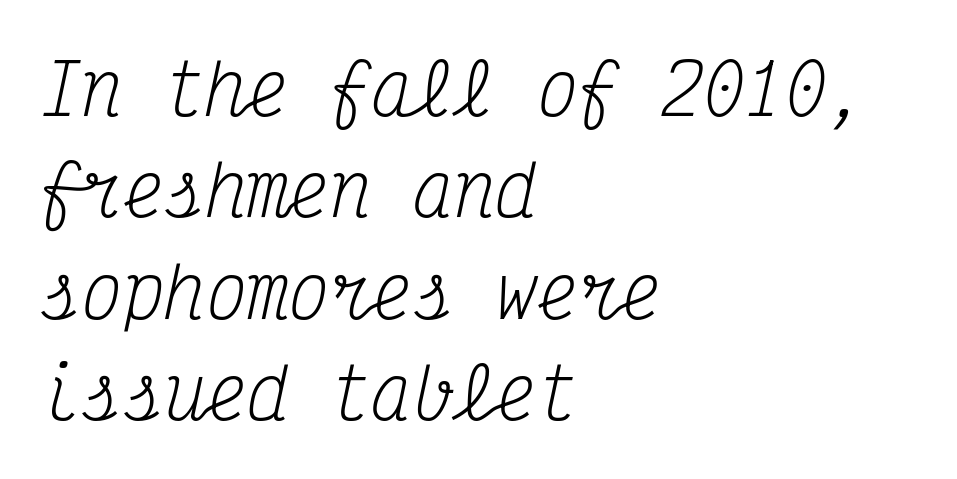
Leftover space on each line is placed entirely after the last word. Typographically, this falls in the serif category. Unmarked baselines from the first word to the last. The letters sit at their default tracking, neither squeezed nor spread.
